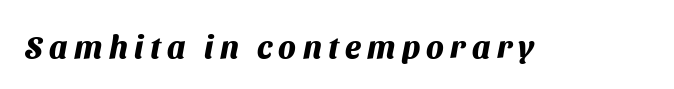
The image shows 32 px heavy sans-serif type; set unusually wide letter spacing (+0.2 em), not underlined; medium stroke contrast and a medium x-height.
